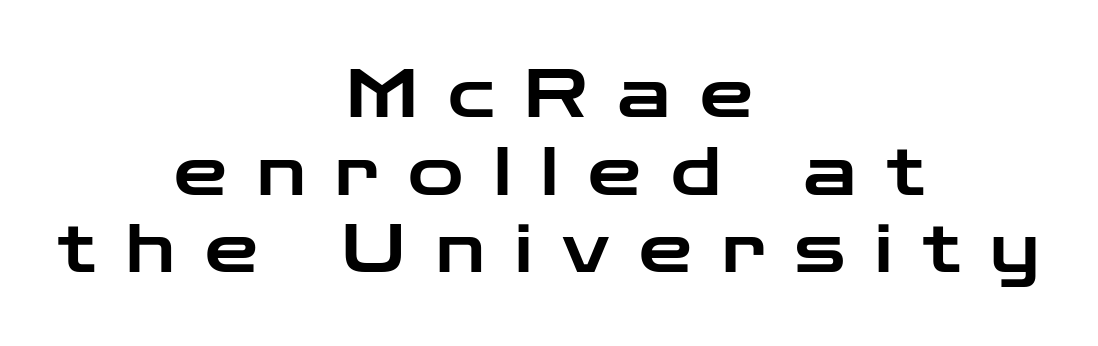
The image shows 67 px wide sans-serif type, upright; set centered, line spacing 1.16x, unusually wide letter spacing (+0.45 em), not underlined; low stroke contrast and a medium x-height.
